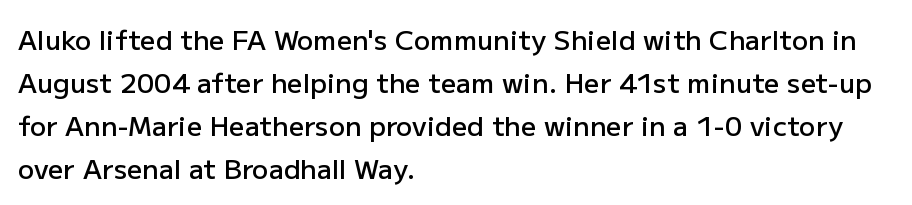
The image shows 27 px text type, upright; set left-aligned, normal line spacing (1.59x), normal letter spacing, not underlined.
